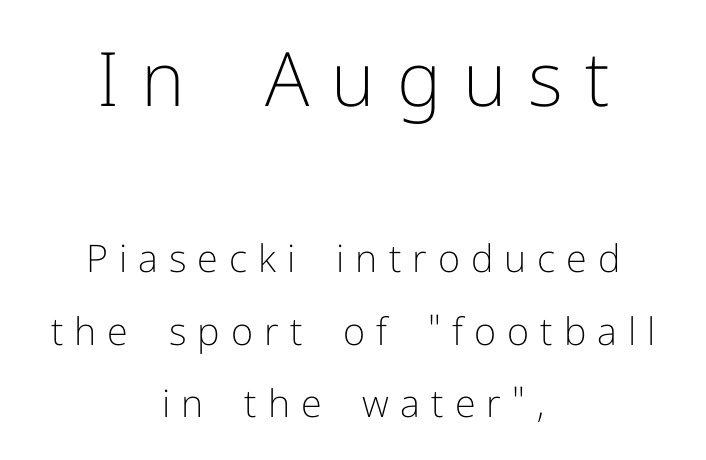
Q: Is the text bold? A: No.
Q: Is the text italic (slanted)? A: No, it is upright.
Q: Is the typeface a serif or a sans-serif typeface? A: Sans-serif.
Q: Is the text underlined? A: No.
Q: How is the paragraph aligned? A: Centered.
Q: Is the spacing between letters normal or unusually wide? A: Unusually wide.
Q: Is the spacing between lines tight, normal or loose? A: Loose.
Q: Which block of text is set in a larger size, the first (top) or the second (bottom)? A: The first (top) one.
Q: Width (condensed, normal, or wide)? A: Normal.
Q: Stroke contrast? A: Low.
Q: x-height? A: Medium.
Q: Monospaced? A: No.
